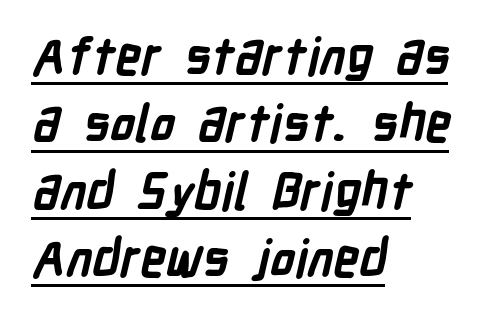
Q: Is the text bold? A: Yes.
Q: Is the typeface a serif or a sans-serif typeface? A: Sans-serif.
Q: Is the text underlined? A: Yes.
Q: How is the paragraph aligned? A: Left-aligned.
Q: Is the spacing between letters normal or unusually wide? A: Normal.
Q: Is the spacing between lines tight, normal or loose? A: Normal.
Q: Width (condensed, normal, or wide)? A: Condensed.
Q: Stroke contrast? A: Low.
Q: x-height? A: Medium.
Q: Monospaced? A: No.
